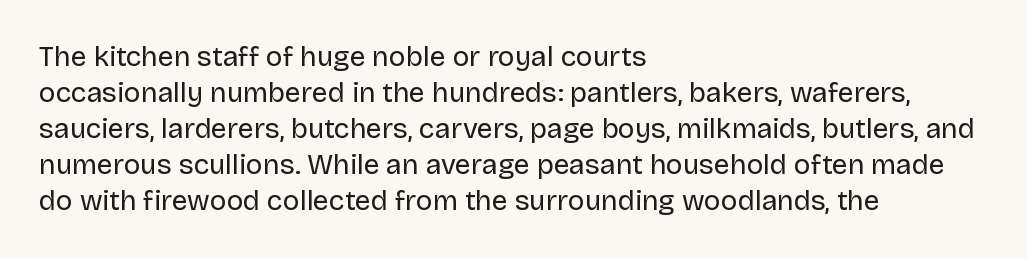
Q: Is the text bold? A: No.
Q: Is the text italic (slanted)? A: No, it is upright.
Q: Is the typeface a serif or a sans-serif typeface? A: Sans-serif.
Q: Is the text underlined? A: No.
Q: How is the paragraph aligned? A: Left-aligned.
Q: Is the spacing between letters normal or unusually wide? A: Normal.
Q: Is the spacing between lines tight, normal or loose? A: Normal.
Q: Width (condensed, normal, or wide)? A: Normal.
Q: Stroke contrast? A: Low.
Q: x-height? A: Large.
Q: Monospaced? A: No.
